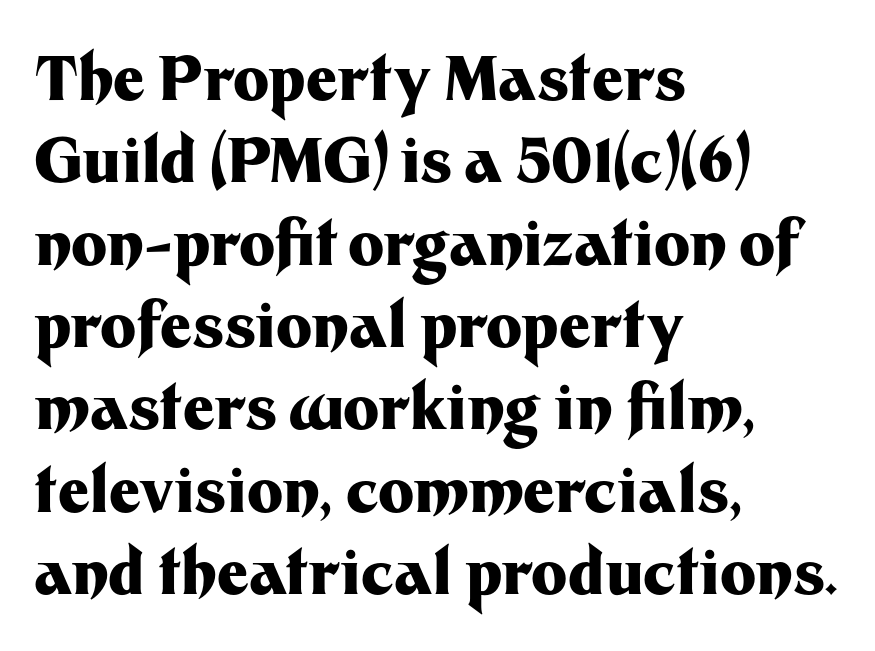
Q: Is the text bold? A: Yes.
Q: Is the text italic (slanted)? A: No, it is upright.
Q: Is the typeface a serif or a sans-serif typeface? A: Sans-serif.
Q: Is the text underlined? A: No.
Q: How is the paragraph aligned? A: Left-aligned.
Q: Is the spacing between letters normal or unusually wide? A: Normal.
Q: Is the spacing between lines tight, normal or loose? A: Normal.
Q: Width (condensed, normal, or wide)? A: Normal.
Q: Stroke contrast? A: Medium.
Q: x-height? A: Medium.
Q: Monospaced? A: No.
